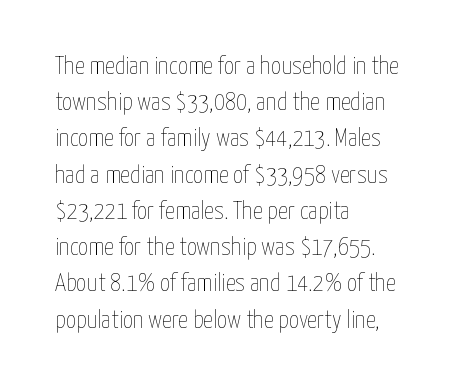
{"italic": "no", "bold": "no", "underline": "no", "align": "left", "line_spacing": "normal", "line_spacing_ratio": 1.45, "letter_spacing": "normal", "letter_spacing_em": 0.0, "glyph_px": 25}
